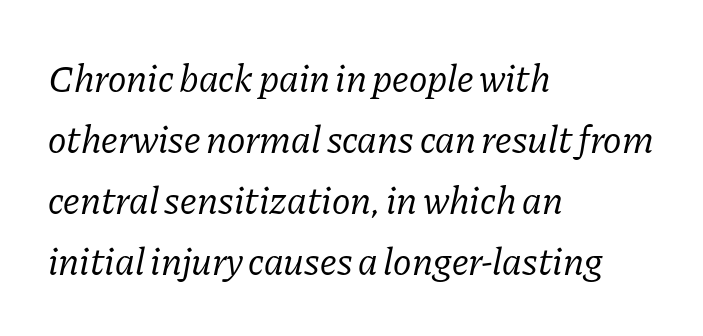
{"serif": "yes", "italic": "yes", "lean": "right", "slant_degrees": 11, "bold": "no", "weight": "regular", "width": "normal", "stroke_contrast": "low", "x_height": "medium", "monospaced": "no", "underline": "no", "align": "left", "line_spacing": "normal", "line_spacing_ratio": 1.56, "letter_spacing": "normal", "letter_spacing_em": 0.0, "glyph_px": 39}
